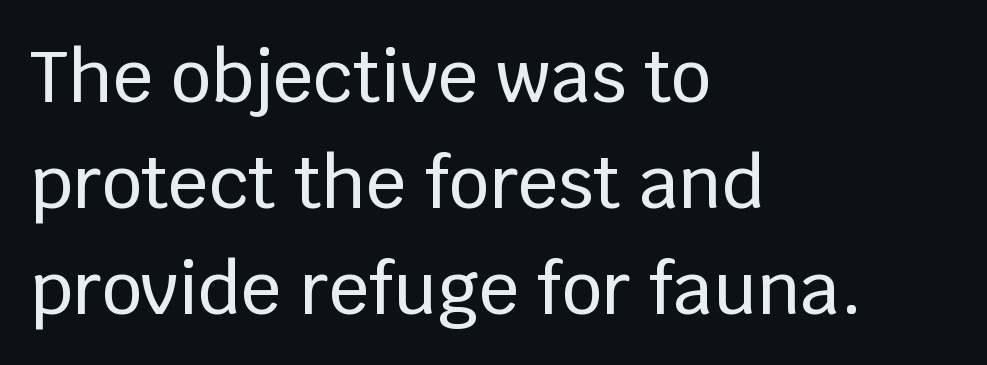
{"serif": "no", "italic": "no", "width": "normal", "stroke_contrast": "low", "x_height": "large", "monospaced": "no", "underline": "no", "align": "left", "line_spacing": "normal", "line_spacing_ratio": 1.49, "letter_spacing": "normal", "letter_spacing_em": 0.0, "glyph_px": 71}
